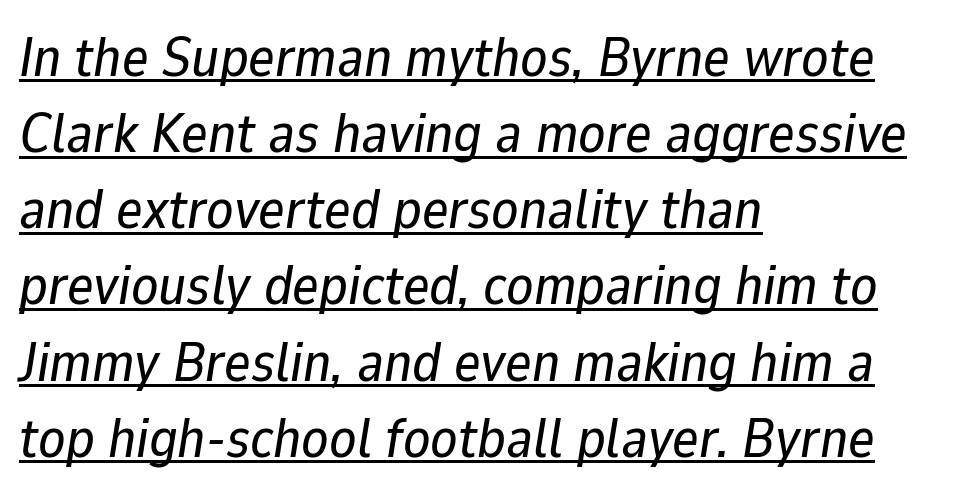
Look at the tracking — it's just the regular setting, nothing added. The paragraph shown leans on its left margin. Leading: standard. There's an unmistakable incline to the writing here. These characters rest on top of a visible drawn line.
